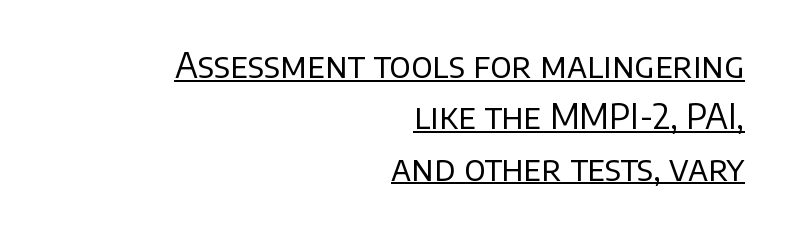
The image shows 34 px regular-weight sans-serif type, upright; set right-aligned, normal line spacing (1.51x), normal letter spacing, underlined; low stroke contrast and a large x-height.
